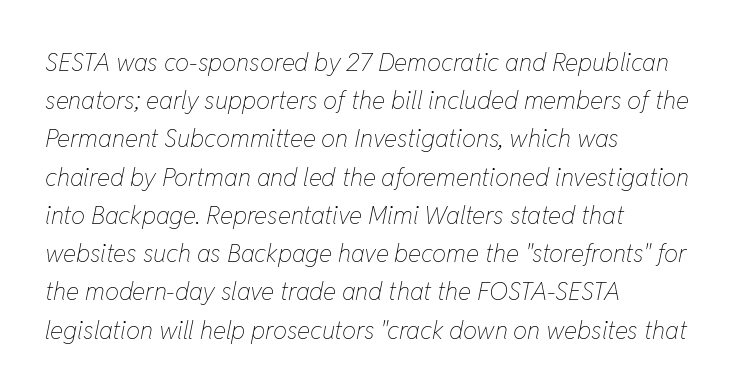
The image shows 25 px text type, italic (leaning right); set left-aligned, normal line spacing (1.53x), normal letter spacing, not underlined.
